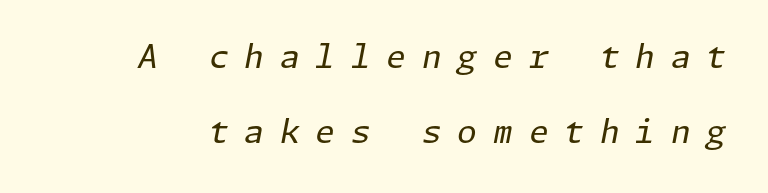
{"italic": "yes", "lean": "right", "slant_degrees": 11, "bold": "no", "weight": "regular", "width": "normal", "stroke_contrast": "low", "x_height": "medium", "underline": "no", "line_spacing": "loose", "line_spacing_ratio": 2.35, "letter_spacing": "wide", "letter_spacing_em": 0.49, "glyph_px": 32}
